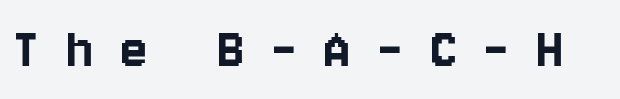
{"serif": "no", "italic": "no", "width": "condensed", "stroke_contrast": "low", "x_height": "large", "monospaced": "no", "underline": "no", "letter_spacing": "wide", "letter_spacing_em": 0.47, "glyph_px": 61}
